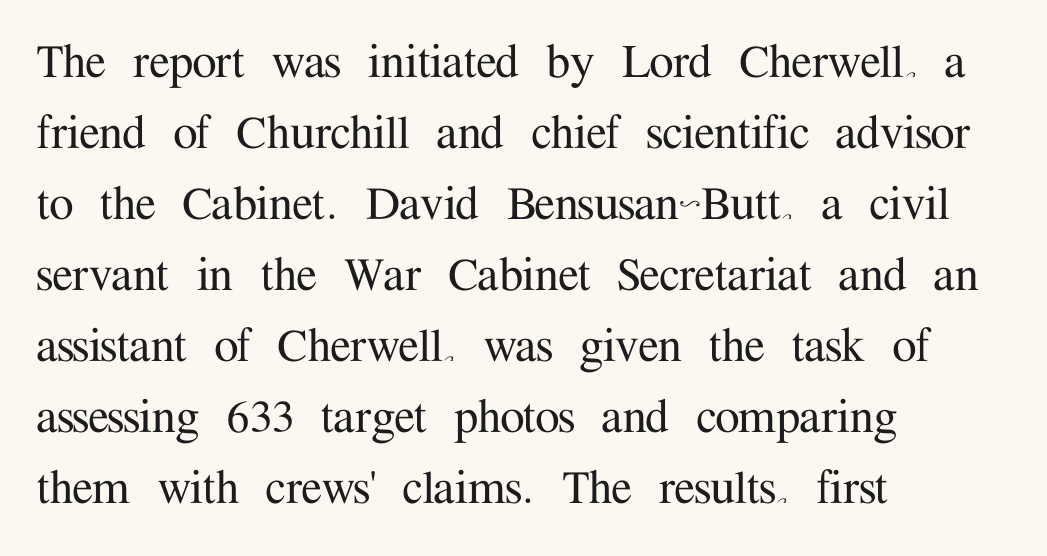
The image shows 55 px serif type, upright; set left-aligned, normal line spacing (1.29x), normal letter spacing, not underlined; medium stroke contrast and a medium x-height.
